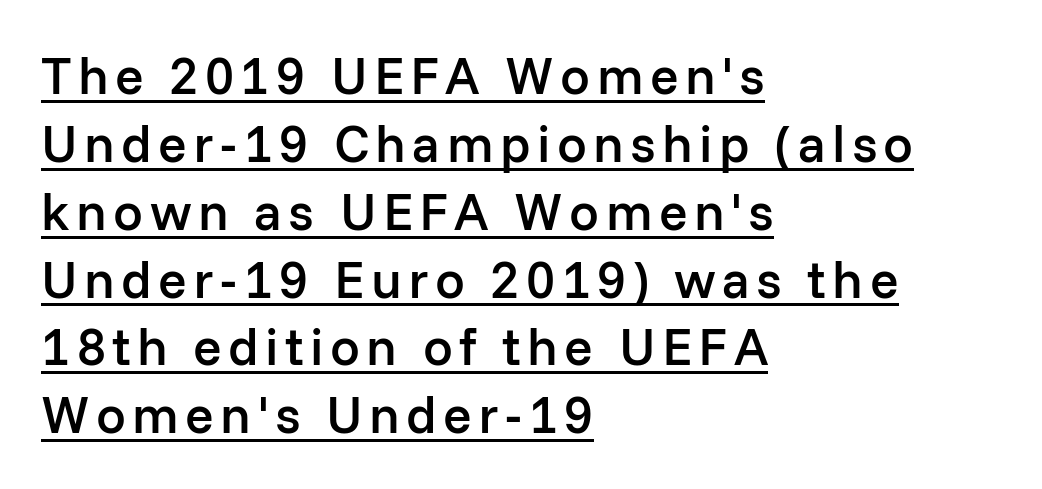
The image shows 53 px semibold sans-serif type, upright; set left-aligned, normal line spacing (1.28x), underlined; low stroke contrast and a medium x-height.
